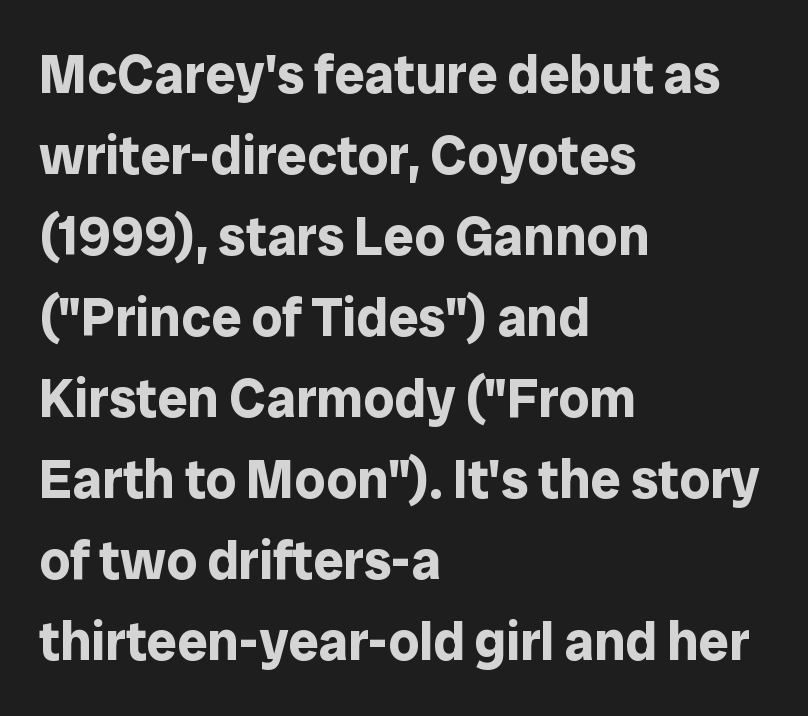
A sans-serif font was chosen for this passage. Does the leading feel generous? No, just average. A student would call this left alignment; a typographer would say flush left, rag right. Heavy-handed strokes throughout: this text is bold. Varying glyph widths throughout — classic text-font behaviour.
